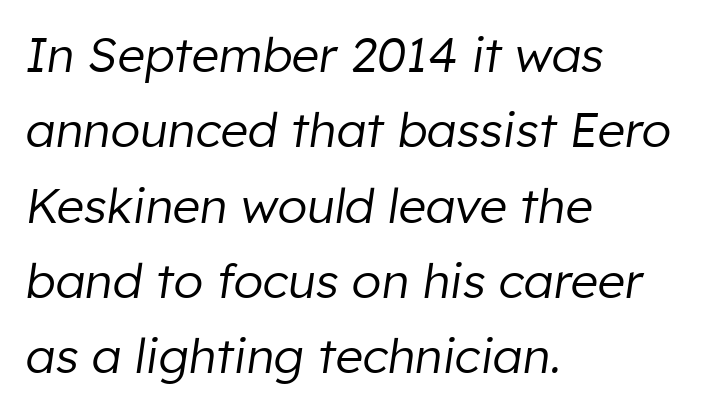
Q: Is the text bold? A: No.
Q: Is the text italic (slanted)? A: Yes, it leans right by about 8 degrees.
Q: Is the text underlined? A: No.
Q: How is the paragraph aligned? A: Left-aligned.
Q: Is the spacing between letters normal or unusually wide? A: Normal.
Q: Is the spacing between lines tight, normal or loose? A: Normal.
Q: Width (condensed, normal, or wide)? A: Normal.
Q: Stroke contrast? A: Low.
Q: x-height? A: Medium.
Q: Monospaced? A: No.
